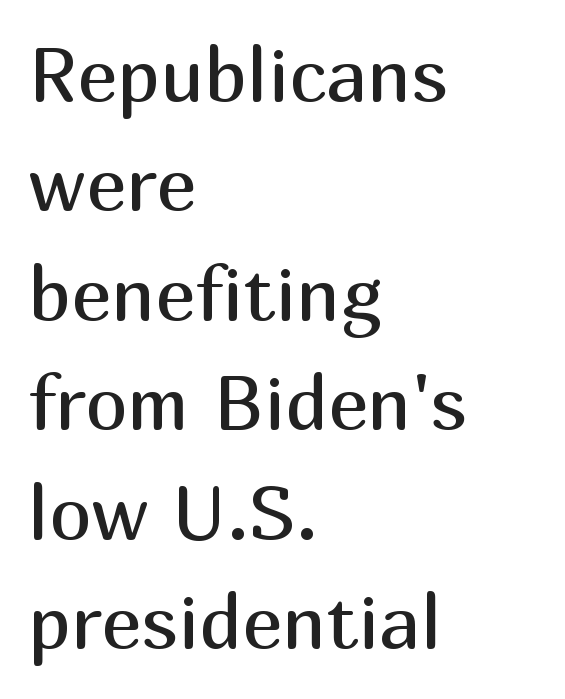
A typesetter would call this proportional, since set widths differ per character. Ordinary non-slanted type is in use. A classic flush-left, rag-right setting is used for this passage. Grotesque or geometric, the face here clearly has no serifs. Successive baselines arrive at the customary interval.
